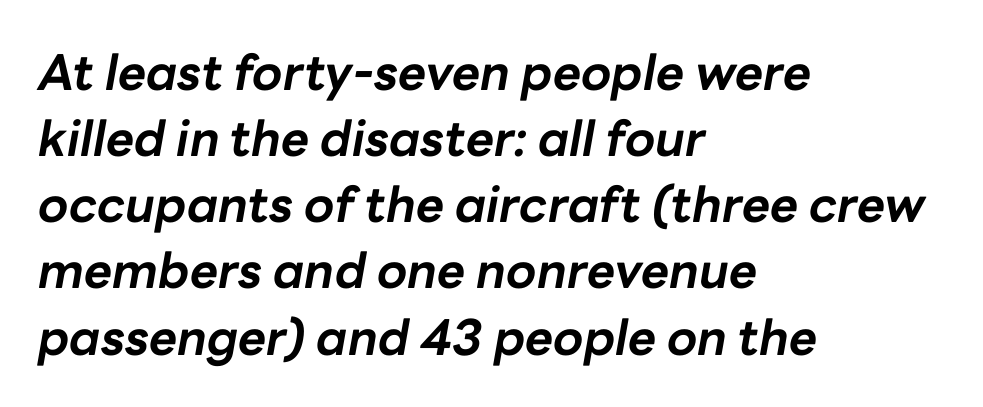
Q: Is the text bold? A: Yes.
Q: Is the text italic (slanted)? A: Yes, it leans right by about 10 degrees.
Q: Is the text underlined? A: No.
Q: How is the paragraph aligned? A: Left-aligned.
Q: Is the spacing between letters normal or unusually wide? A: Normal.
Q: Is the spacing between lines tight, normal or loose? A: Normal.
Q: Width (condensed, normal, or wide)? A: Normal.
Q: Stroke contrast? A: Low.
Q: x-height? A: Medium.
Q: Monospaced? A: No.
